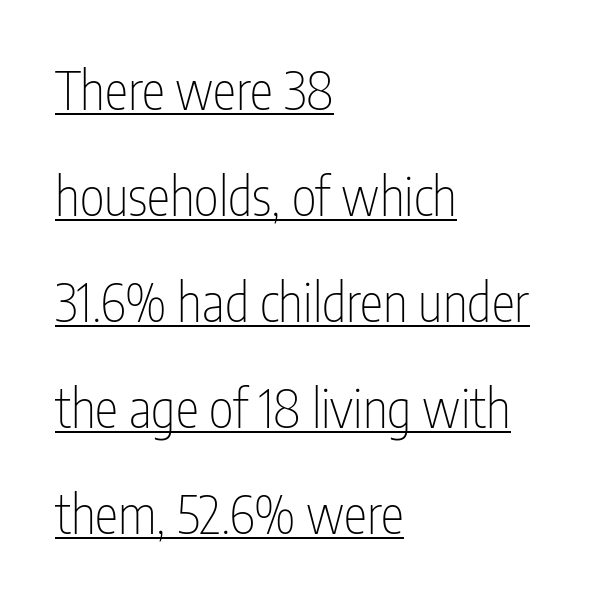
Q: Is the text bold? A: No.
Q: Is the text italic (slanted)? A: No, it is upright.
Q: Is the typeface a serif or a sans-serif typeface? A: Sans-serif.
Q: Is the text underlined? A: Yes.
Q: How is the paragraph aligned? A: Left-aligned.
Q: Is the spacing between letters normal or unusually wide? A: Normal.
Q: Is the spacing between lines tight, normal or loose? A: Loose.
Q: Width (condensed, normal, or wide)? A: Condensed.
Q: Stroke contrast? A: Low.
Q: x-height? A: Medium.
Q: Monospaced? A: No.
